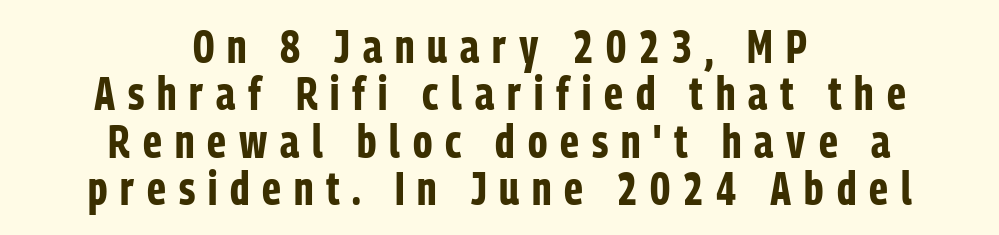
{"serif": "no", "italic": "no", "bold": "yes", "weight": "bold", "width": "condensed", "stroke_contrast": "low", "x_height": "medium", "monospaced": "no", "underline": "no", "align": "center", "line_spacing": "tight", "line_spacing_ratio": 1.03, "letter_spacing": "wide", "letter_spacing_em": 0.28, "glyph_px": 46}
